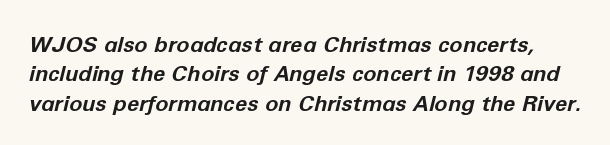
Characters follow at the spacing the type designer built in. Notice how thick the strokes are: this is what a full bold looks like. Quick note: italic. The vertical gap from one line to the next is medium. Just letters on the line, the space beneath them empty.
